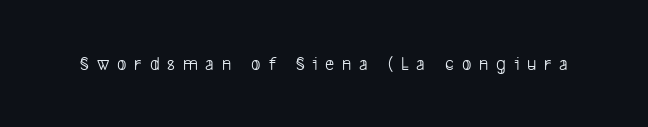
This rendering widens character spacing well past its baseline value. No chunkiness to these letters — they're not bold. Unmarked baselines from the first word to the last.
